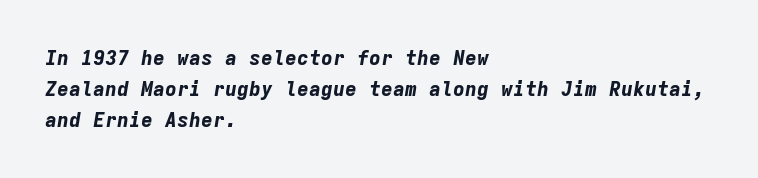
The image shows 20 px bold type, italic (leaning right); set left-aligned, normal line spacing (1.55x), normal letter spacing, not underlined.
